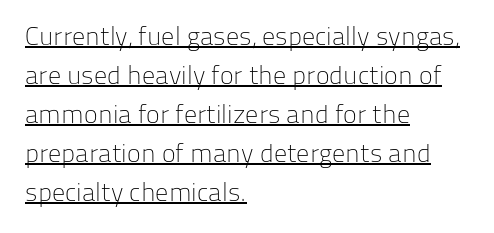
Decoration check: the copy is underlined. No italicization has been applied; the sample stays upright. Stems here are at most as thick as an everyday book face. The typesetter chose a ragged-right arrangement here.
